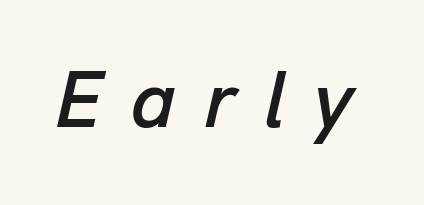
The image shows 80 px text type, italic (leaning right); set unusually wide letter spacing (+0.35 em), not underlined; low stroke contrast and a medium x-height.
